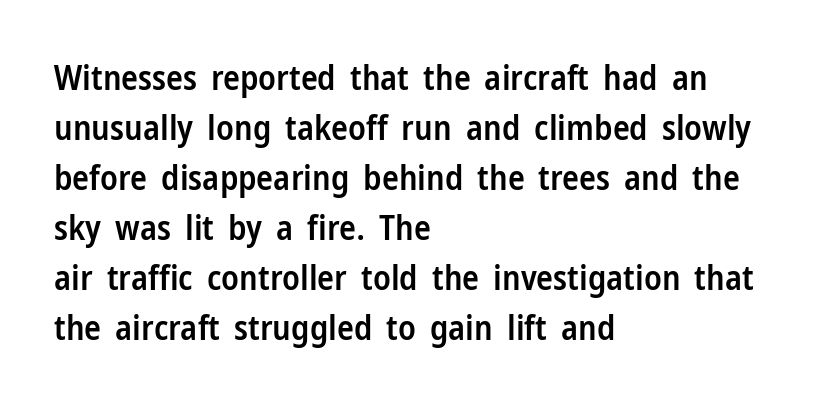
{"serif": "no", "italic": "no", "bold": "semi", "weight": "semibold", "width": "condensed", "stroke_contrast": "low", "x_height": "medium", "monospaced": "no", "underline": "no", "align": "left", "line_spacing": "normal", "line_spacing_ratio": 1.43, "letter_spacing": "normal", "letter_spacing_em": 0.0, "glyph_px": 35}
